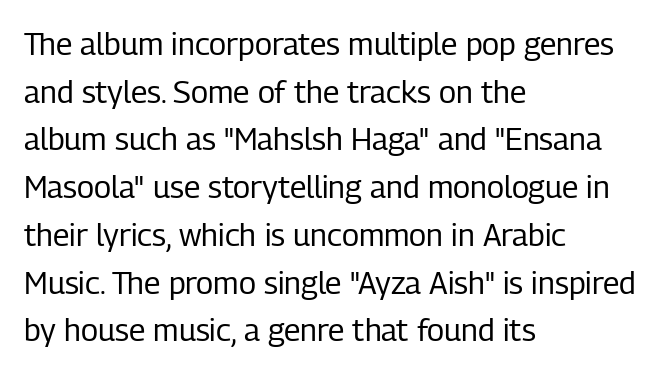
Q: Is the text bold? A: No.
Q: Is the text italic (slanted)? A: No, it is upright.
Q: Is the typeface a serif or a sans-serif typeface? A: Sans-serif.
Q: Is the text underlined? A: No.
Q: How is the paragraph aligned? A: Left-aligned.
Q: Is the spacing between letters normal or unusually wide? A: Normal.
Q: Is the spacing between lines tight, normal or loose? A: Normal.
Q: Width (condensed, normal, or wide)? A: Condensed.
Q: Stroke contrast? A: Low.
Q: x-height? A: Medium.
Q: Monospaced? A: No.
